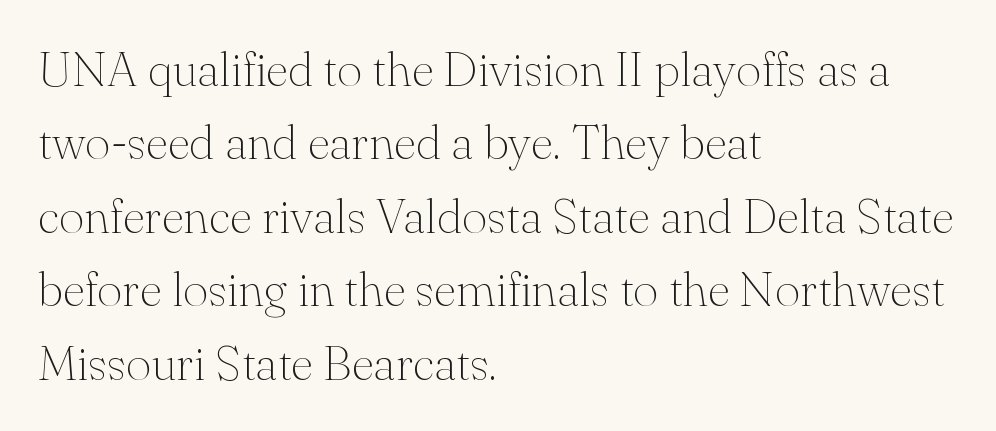
Rule under the text: the space is simply empty. Small tapered or slab feet sit at the stroke ends, so this counts as serif. The letters advance in unequal steps, a hallmark of proportional type. Letters have the restrained weight of plain body copy at most.
